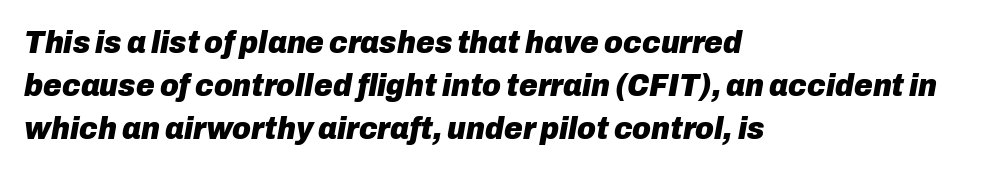
The image shows 32 px heavy type, italic (leaning right); set left-aligned, normal line spacing (1.34x), normal letter spacing, not underlined; low stroke contrast and a medium x-height.
